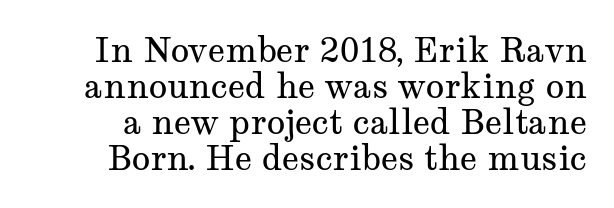
Q: Is the text bold? A: No.
Q: Is the text italic (slanted)? A: No, it is upright.
Q: Is the typeface a serif or a sans-serif typeface? A: Serif.
Q: Is the text underlined? A: No.
Q: Is the spacing between letters normal or unusually wide? A: Normal.
Q: Is the spacing between lines tight, normal or loose? A: Tight.
Q: Width (condensed, normal, or wide)? A: Wide.
Q: Stroke contrast? A: Medium.
Q: x-height? A: Medium.
Q: Monospaced? A: No.
